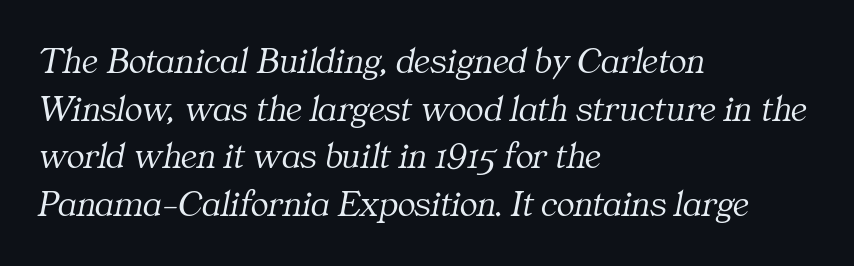
Q: Is the text bold? A: No.
Q: Is the text italic (slanted)? A: Yes, it leans right by about 11 degrees.
Q: Is the typeface a serif or a sans-serif typeface? A: Serif.
Q: Is the text underlined? A: No.
Q: How is the paragraph aligned? A: Left-aligned.
Q: Is the spacing between letters normal or unusually wide? A: Normal.
Q: Is the spacing between lines tight, normal or loose? A: Normal.
Q: Width (condensed, normal, or wide)? A: Normal.
Q: Stroke contrast? A: Medium.
Q: x-height? A: Medium.
Q: Monospaced? A: No.
